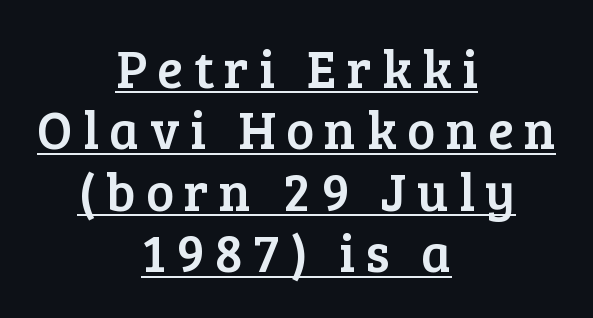
Think of a printed novel: that variable character pitch is what you see here. The axis of the letterforms is exactly vertical. Is the letter spacing exaggerated? Yes — the characters are pushed far apart. The lettering is marked with a stroke running underneath it.
